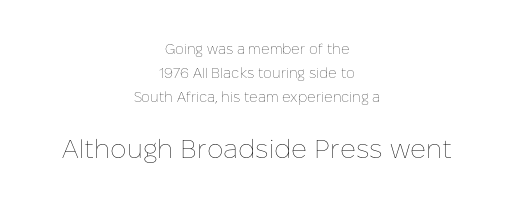
The image shows 26 px text type, upright; set centered, line spacing 1.73x, normal letter spacing, not underlined; the second (bottom) block is 1.86x larger.
